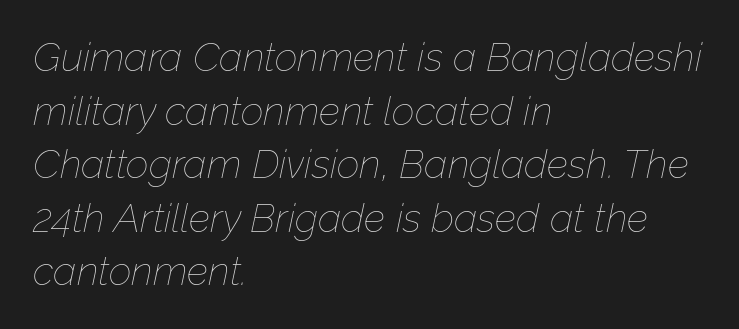
{"italic": "yes", "lean": "right", "slant_degrees": 12, "bold": "no", "weight": "thin", "width": "normal", "stroke_contrast": "low", "x_height": "medium", "monospaced": "no", "underline": "no", "align": "left", "line_spacing": "normal", "line_spacing_ratio": 1.34, "letter_spacing": "normal", "letter_spacing_em": 0.0, "glyph_px": 40}
